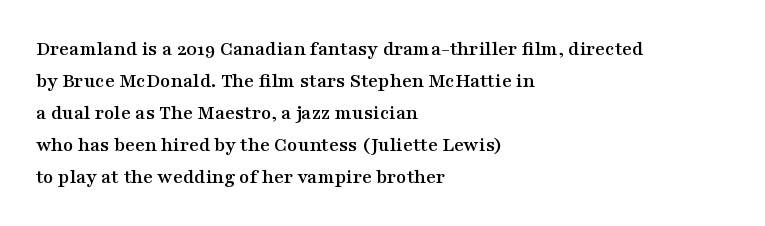
Spacing between characters is what you'd get straight out of the box. This sample is left-justified, so line endings fall wherever the words run out. Has an underline been added? It has not. Evenly set lines give the paragraph a standard silhouette. You can tell it's not italic because the verticals are truly vertical.
